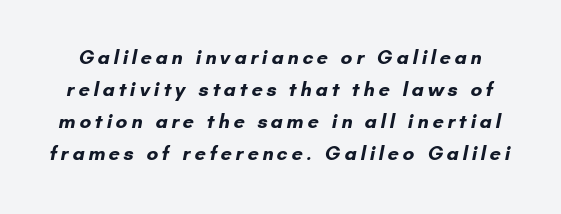
{"bold": "yes", "underline": "no", "line_spacing": "normal", "line_spacing_ratio": 1.6, "glyph_px": 20}
